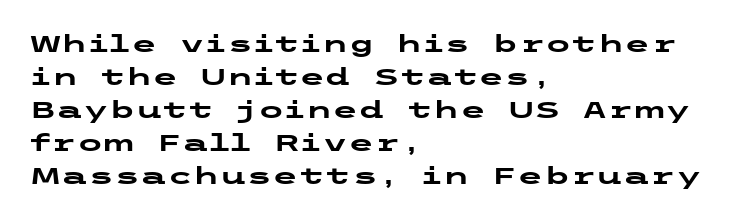
{"italic": "no", "bold": "yes", "underline": "no", "align": "left", "line_spacing": "normal", "line_spacing_ratio": 1.38, "letter_spacing": "normal", "letter_spacing_em": 0.0, "glyph_px": 24}
